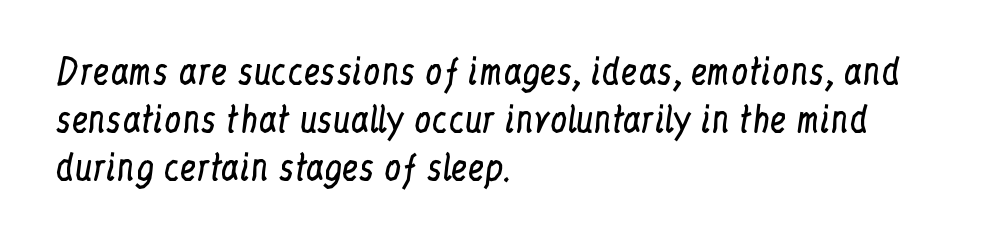
Q: Is the text bold? A: No.
Q: Is the text italic (slanted)? A: Yes.
Q: Is the typeface a serif or a sans-serif typeface? A: Serif.
Q: Is the text underlined? A: No.
Q: How is the paragraph aligned? A: Left-aligned.
Q: Is the spacing between letters normal or unusually wide? A: Normal.
Q: Is the spacing between lines tight, normal or loose? A: Normal.
Q: Width (condensed, normal, or wide)? A: Condensed.
Q: Stroke contrast? A: Low.
Q: x-height? A: Medium.
Q: Monospaced? A: No.
